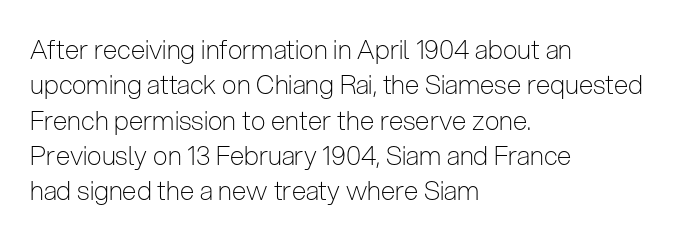
Vertically, the passage feels balanced, rows spaced as you'd expect. No italicization has been applied; the sample stays upright. A bare baseline throughout the passage. Think standard paragraph weight, or any step lighter than that.
